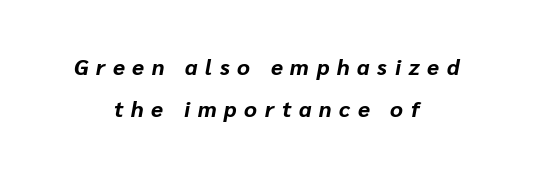
{"italic": "yes", "lean": "right", "slant_degrees": 10, "bold": "yes", "underline": "no", "align": "center", "line_spacing": "loose", "line_spacing_ratio": 1.92, "letter_spacing": "wide", "letter_spacing_em": 0.35, "glyph_px": 22}
